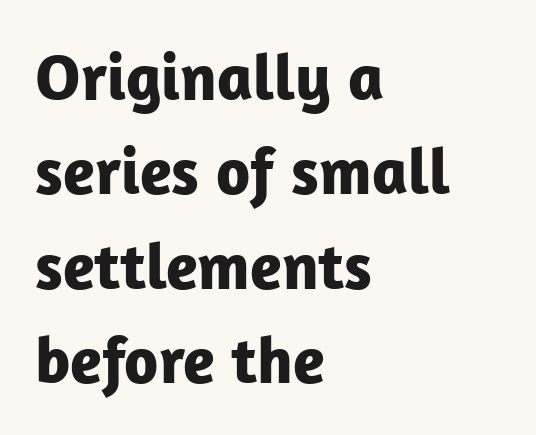
The image shows 66 px bold sans-serif type, upright; set left-aligned, normal line spacing (1.43x), normal letter spacing, not underlined; low stroke contrast and a medium x-height.
